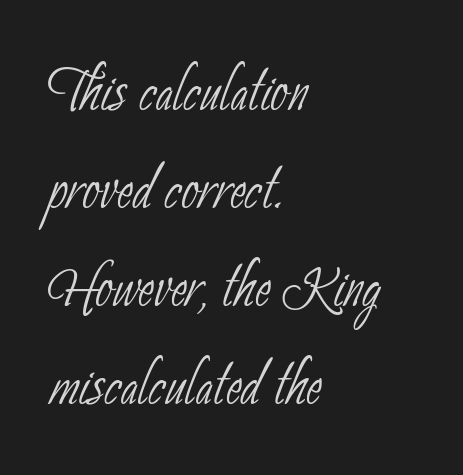
The image shows 76 px thin, condensed sans-serif type; set left-aligned, normal line spacing (1.29x), normal letter spacing, not underlined; low stroke contrast and a small x-height.
